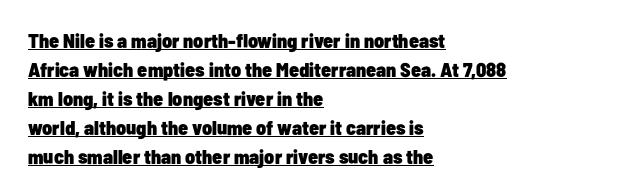
Students, note that the glyphs here touch the page at normal intervals. The rows are spaced the way most documents space them. Heavy-handed strokes throughout: this text is bold. These lines are set flush left with a ragged right edge.
